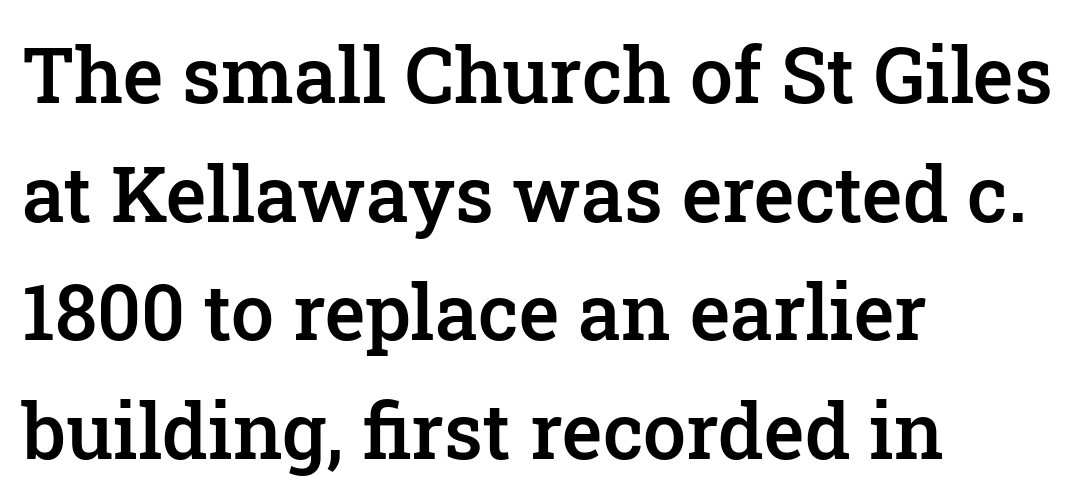
{"serif": "yes", "italic": "no", "bold": "semi", "weight": "semibold", "width": "normal", "stroke_contrast": "low", "x_height": "medium", "monospaced": "no", "underline": "no", "align": "left", "line_spacing": "normal", "line_spacing_ratio": 1.54, "letter_spacing": "normal", "letter_spacing_em": 0.0, "glyph_px": 77}
